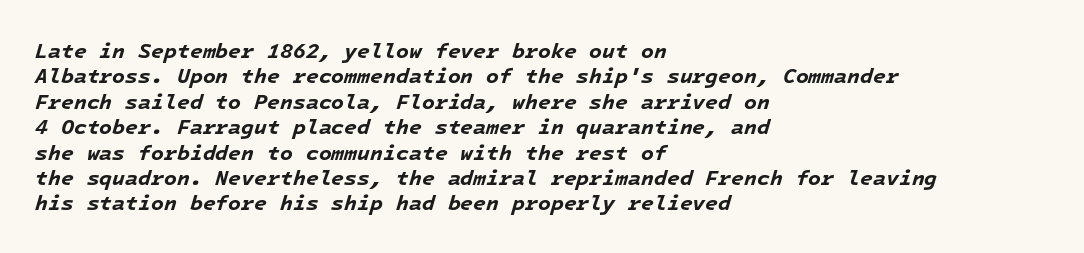
The image shows 21 px bold type, italic (leaning right); set left-aligned, line spacing 1.21x, normal letter spacing, not underlined.
